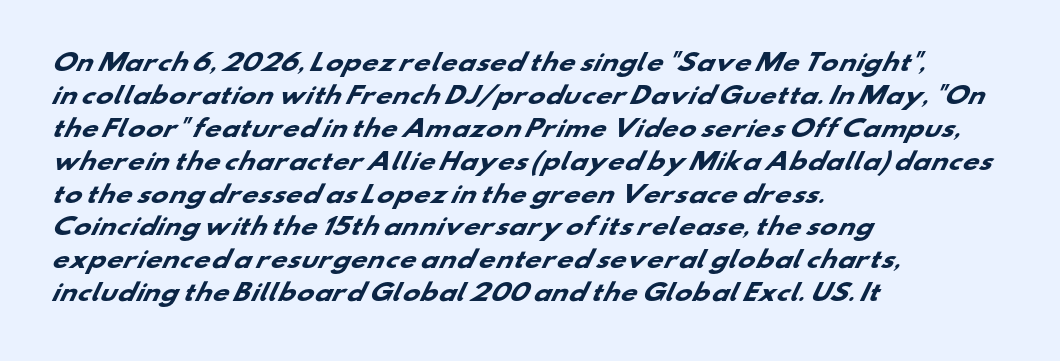
The image shows 23 px bold type; set left-aligned, normal line spacing (1.43x), normal letter spacing, not underlined.
